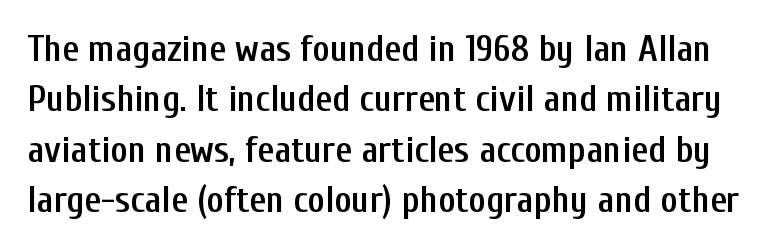
Q: Is the text bold? A: Semi-bold.
Q: Is the text italic (slanted)? A: No, it is upright.
Q: Is the typeface a serif or a sans-serif typeface? A: Sans-serif.
Q: Is the text underlined? A: No.
Q: Is the spacing between letters normal or unusually wide? A: Normal.
Q: Is the spacing between lines tight, normal or loose? A: Normal.
Q: Width (condensed, normal, or wide)? A: Condensed.
Q: Stroke contrast? A: Low.
Q: x-height? A: Medium.
Q: Monospaced? A: No.
